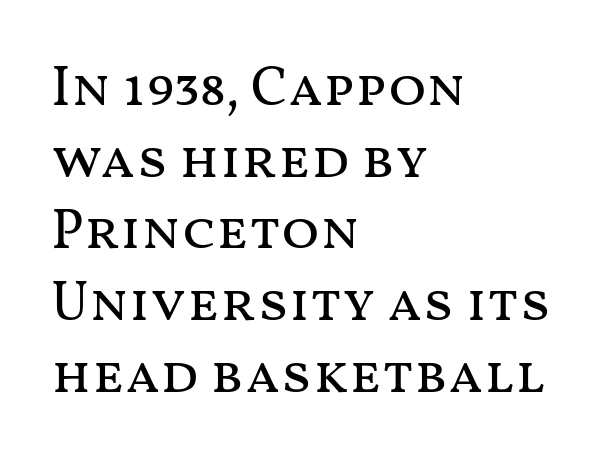
Q: Is the text bold? A: No.
Q: Is the text italic (slanted)? A: No, it is upright.
Q: Is the text underlined? A: No.
Q: How is the paragraph aligned? A: Left-aligned.
Q: Is the spacing between letters normal or unusually wide? A: Normal.
Q: Is the spacing between lines tight, normal or loose? A: Normal.
Q: Width (condensed, normal, or wide)? A: Wide.
Q: Stroke contrast? A: Medium.
Q: x-height? A: Medium.
Q: Monospaced? A: No.
